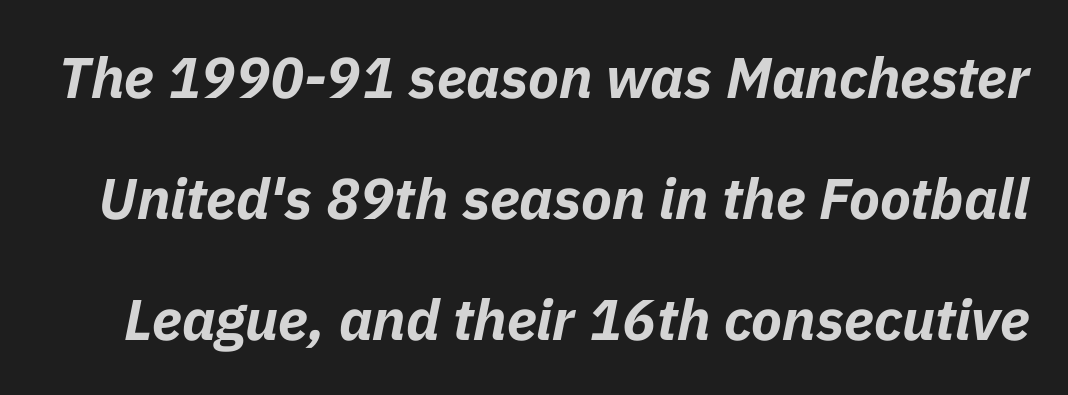
Yep, that's italic — everything's leaning. Spacing between characters is what you'd get straight out of the box. Clear beneath every line of the passage. The glyphs have the mass of a bold cut. Students, observe: this is what heavily led, spacious text looks like. Spacing verdict: proportional, widths tailored to each character.
